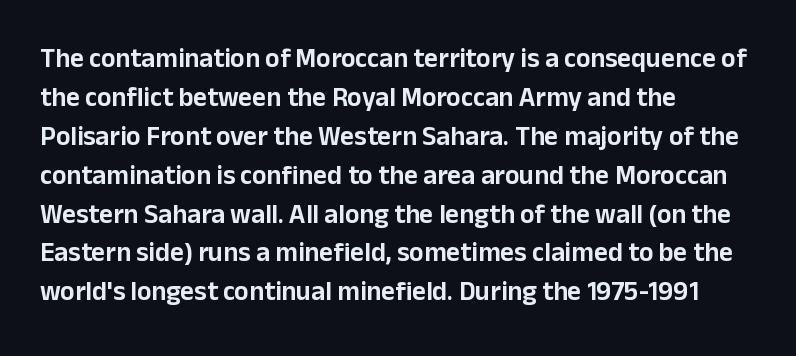
This block has exactly the height ordinary leading produces. The specimen reads as upright at a glance. Letters rest on an invisible, unmarked baseline. Compared with typical body copy, the letter spacing here is the same.
